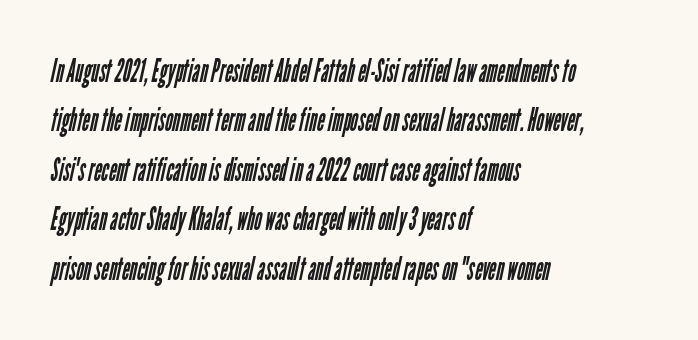
The image shows 33 px regular-weight, condensed sans-serif type; set left-aligned, normal line spacing (1.5x), normal letter spacing, not underlined; low stroke contrast and a medium x-height.
